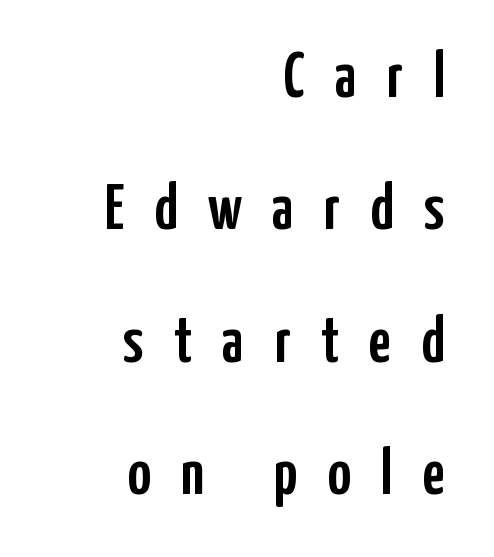
Varying glyph widths throughout — classic text-font behaviour. This is sans-serif lettering, the kind often seen on screens and signage. Words float on clear page, feet unadorned. Spacing between characters has been opened up far beyond the box default. Layout note: lines flush right.
